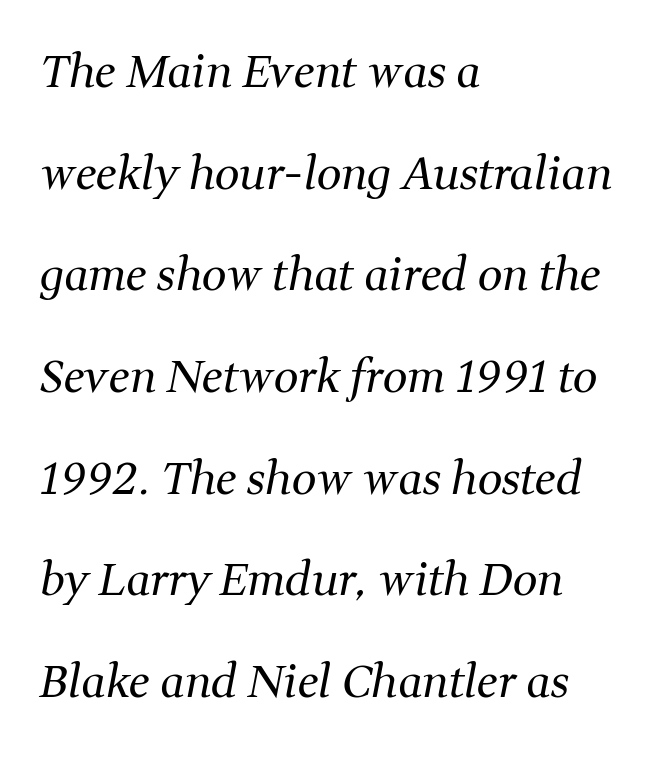
The image shows 44 px regular-weight serif type, italic (leaning right); set left-aligned, loose line spacing (2.31x), normal letter spacing, not underlined; medium stroke contrast and a medium x-height.
